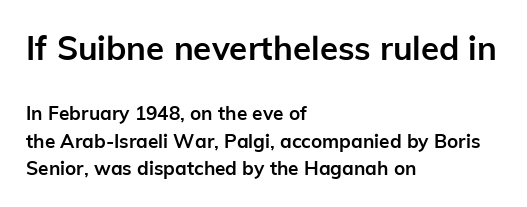
The image shows 33 px semibold sans-serif type, upright; set left-aligned, normal line spacing (1.45x), normal letter spacing, not underlined; the first (top) block is 1.74x larger; low stroke contrast and a medium x-height.
